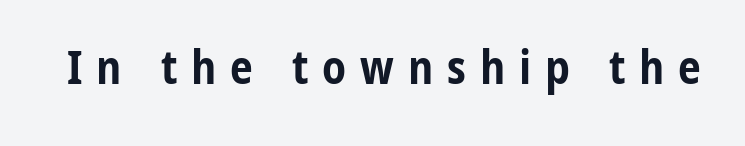
The image shows 46 px bold, condensed sans-serif type, upright; set unusually wide letter spacing (+0.3 em), not underlined; low stroke contrast and a medium x-height.
